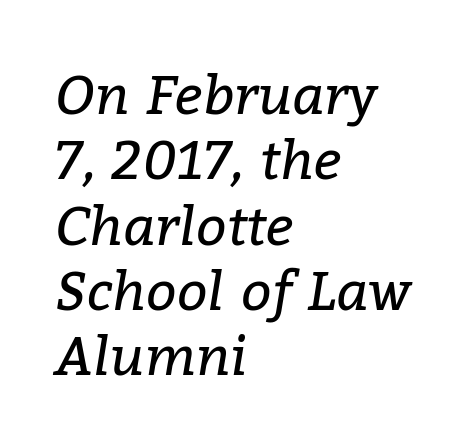
The type is set solid horizontally, with unmodified tracking. Note the varied advance widths — an 'i' is clearly narrower than an 'm'. The typeface has the unassuming heft of standard copy or less. Tall strokes in this sample are angled rather than plumb. The baseline area is clear.
